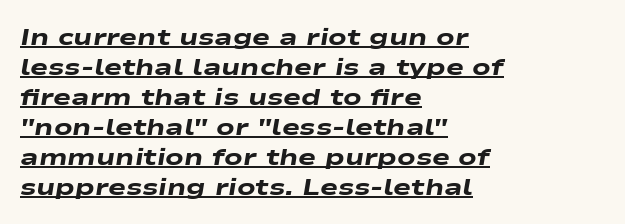
The image shows 24 px bold type, italic (leaning right); set left-aligned, normal line spacing (1.25x), normal letter spacing, underlined.
